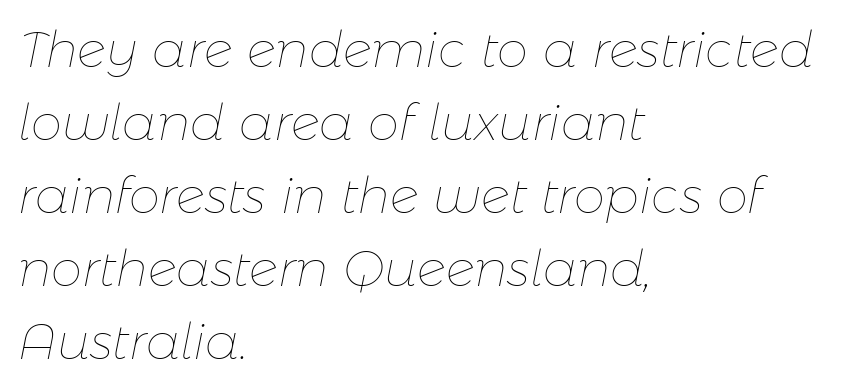
The image shows 50 px thin type, italic (leaning right); set left-aligned, normal line spacing (1.46x), normal letter spacing, not underlined; low stroke contrast and a medium x-height.
